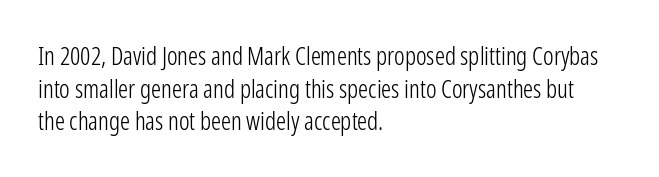
What's the leading like? Ordinary, nothing unusual. The passage shown has conventional tracking throughout. The typography opts for an upright posture over an oblique one. The passage is arranged the way most books set body copy — flush left.
